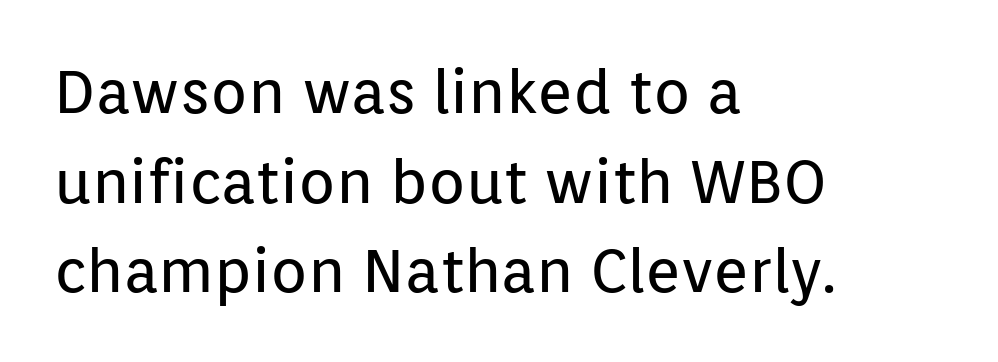
{"serif": "no", "italic": "no", "bold": "no", "weight": "regular", "width": "normal", "stroke_contrast": "low", "x_height": "medium", "monospaced": "no", "underline": "no", "align": "left", "line_spacing": "normal", "line_spacing_ratio": 1.47, "letter_spacing": "normal", "letter_spacing_em": 0.0, "glyph_px": 61}
